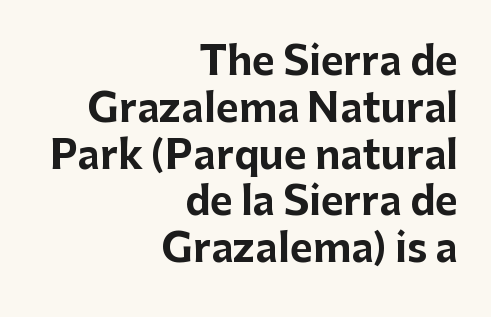
{"serif": "no", "italic": "no", "bold": "yes", "weight": "bold", "width": "normal", "stroke_contrast": "low", "x_height": "medium", "monospaced": "no", "underline": "no", "align": "right", "line_spacing_ratio": 1.2, "letter_spacing": "normal", "letter_spacing_em": 0.0, "glyph_px": 39}
